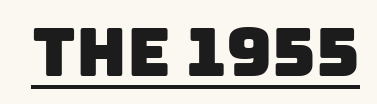
The image shows 67 px sans-serif type; set normal letter spacing, underlined; low stroke contrast and a large x-height.
